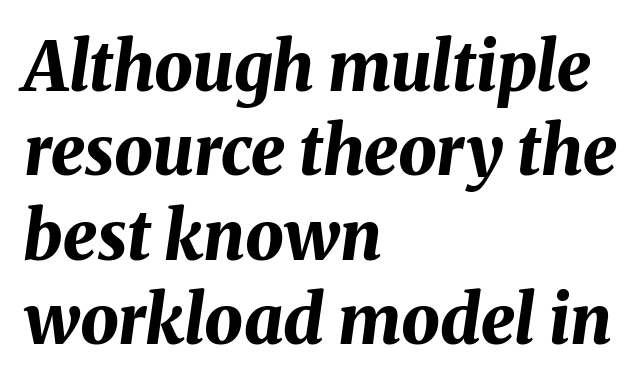
Q: Is the text bold? A: Yes.
Q: Is the text italic (slanted)? A: Yes, it leans right by about 8 degrees.
Q: Is the text underlined? A: No.
Q: How is the paragraph aligned? A: Left-aligned.
Q: Is the spacing between letters normal or unusually wide? A: Normal.
Q: Width (condensed, normal, or wide)? A: Normal.
Q: Stroke contrast? A: Medium.
Q: x-height? A: Medium.
Q: Monospaced? A: No.
